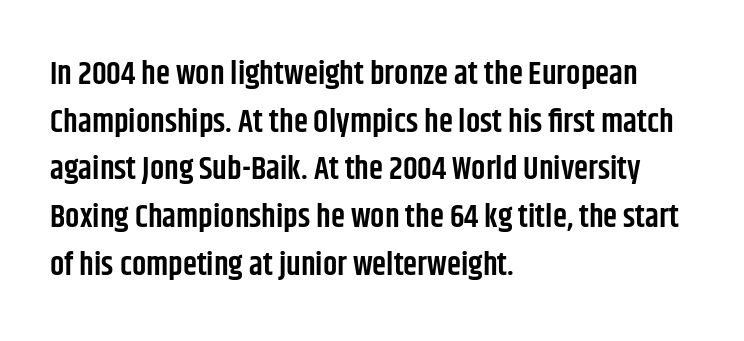
Bold? Not quite — semibold, heavier than regular but stopping short. The words here are not underlined. If you drew a ruler down the left edge, every line would touch it. Nothing sits at the stroke ends, so this counts as sans-serif.
